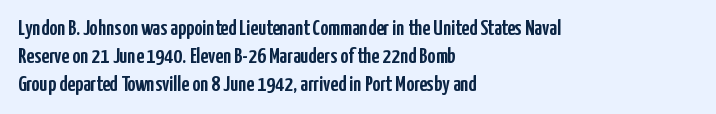
The image shows 22 px text type, upright; set left-aligned, normal line spacing (1.27x), normal letter spacing, not underlined.
